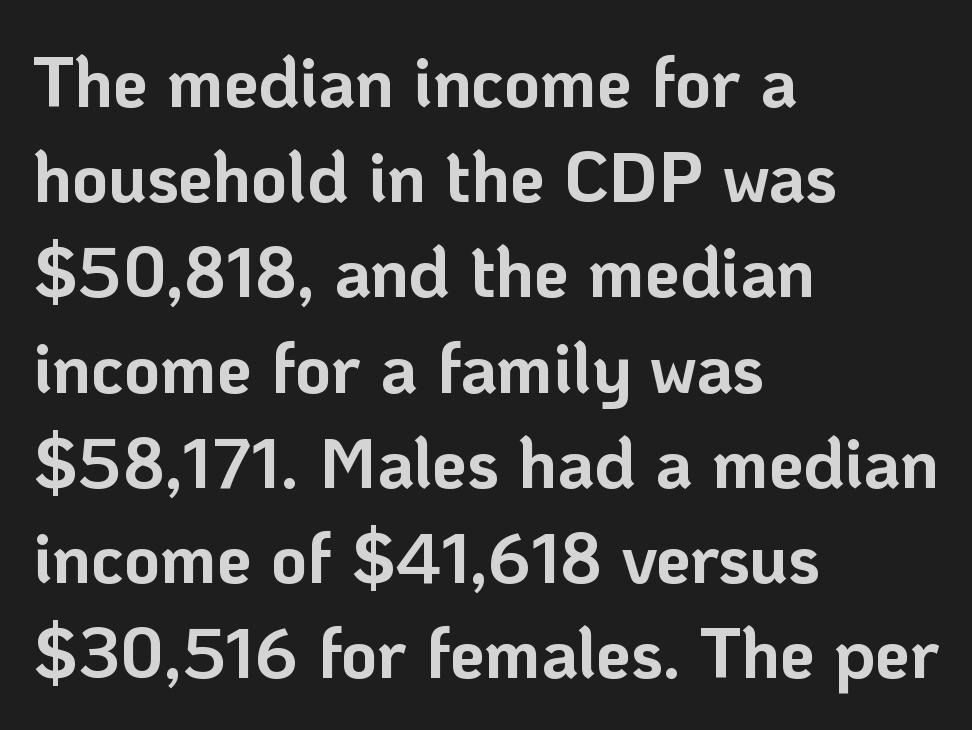
{"serif": "no", "italic": "no", "bold": "yes", "weight": "bold", "width": "normal", "stroke_contrast": "low", "x_height": "medium", "monospaced": "no", "underline": "no", "align": "left", "line_spacing": "normal", "line_spacing_ratio": 1.36, "letter_spacing": "normal", "letter_spacing_em": 0.0, "glyph_px": 70}
